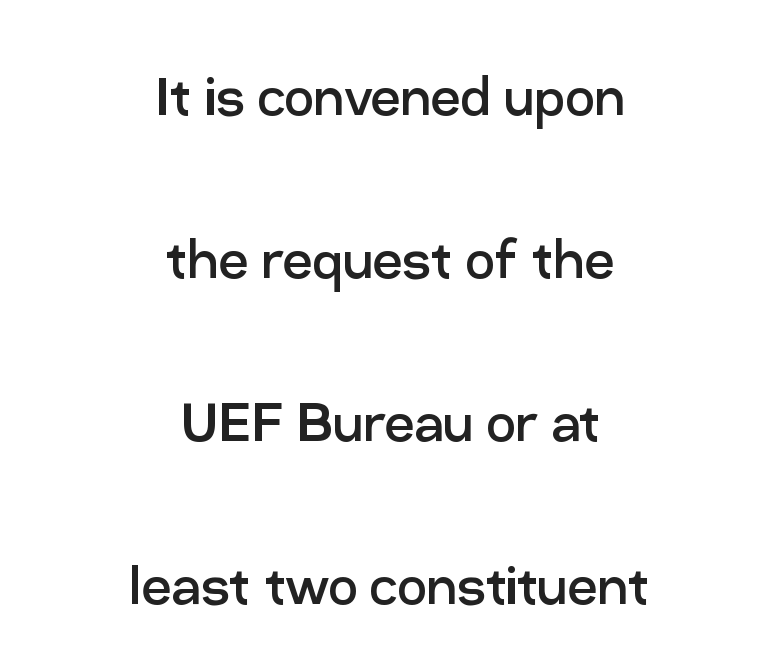
The image shows 66 px regular-weight sans-serif type, upright; set centered, loose line spacing (2.47x), normal letter spacing, not underlined; low stroke contrast and a medium x-height.
